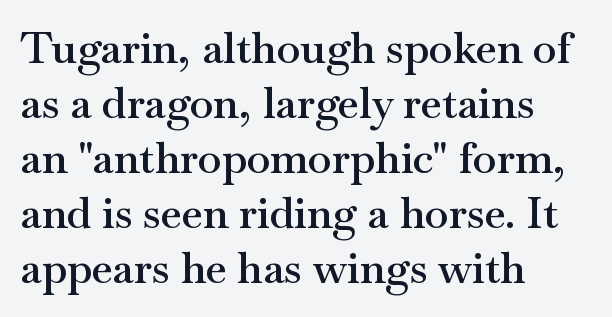
These lines are rendered in a variable-pitch font. Small tapered or slab feet sit at the stroke ends, so this counts as serif. Each glyph is drawn with semibold strokes, heavier than normal yet not fully bold. This sample keeps an unexceptional amount of space between lines. Rendered with straight, roman letterforms. Nobody touched the tracking dial on this one.
